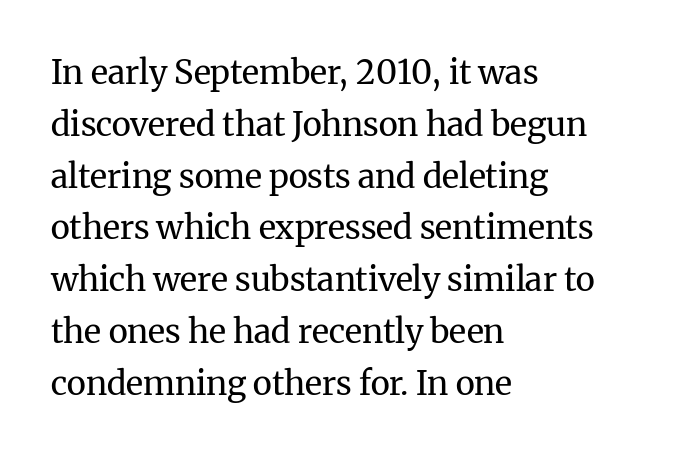
{"serif": "yes", "italic": "no", "bold": "no", "weight": "regular", "width": "normal", "stroke_contrast": "medium", "x_height": "medium", "monospaced": "no", "underline": "no", "align": "left", "line_spacing": "normal", "line_spacing_ratio": 1.57, "letter_spacing": "normal", "letter_spacing_em": 0.0, "glyph_px": 33}
